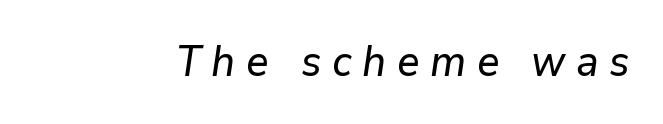
Q: Is the text italic (slanted)? A: Yes, it leans right by about 9 degrees.
Q: Is the text underlined? A: No.
Q: Is the spacing between letters normal or unusually wide? A: Unusually wide.
Q: Width (condensed, normal, or wide)? A: Normal.
Q: Stroke contrast? A: Low.
Q: x-height? A: Medium.
Q: Monospaced? A: No.
